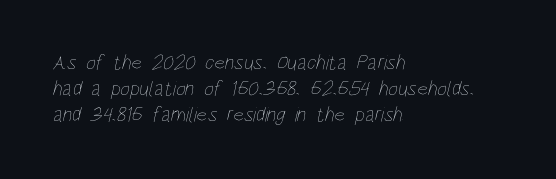
The image shows 21 px text type; set left-aligned, line spacing 1.24x, normal letter spacing, not underlined.
